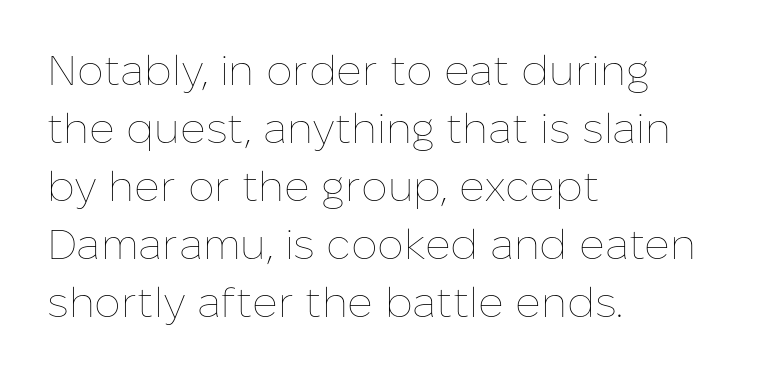
Q: Is the text bold? A: No.
Q: Is the text italic (slanted)? A: No, it is upright.
Q: Is the text underlined? A: No.
Q: How is the paragraph aligned? A: Left-aligned.
Q: Is the spacing between letters normal or unusually wide? A: Normal.
Q: Is the spacing between lines tight, normal or loose? A: Normal.
Q: Width (condensed, normal, or wide)? A: Normal.
Q: Stroke contrast? A: Low.
Q: x-height? A: Medium.
Q: Monospaced? A: No.
